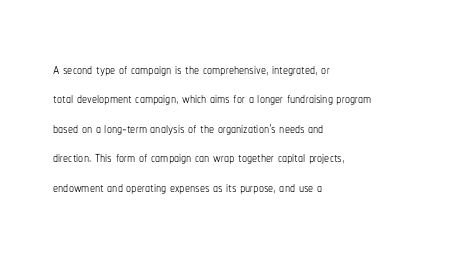
{"italic": "no", "bold": "no", "underline": "no", "align": "left", "line_spacing": "normal", "line_spacing_ratio": 1.47, "letter_spacing": "normal", "letter_spacing_em": 0.0, "glyph_px": 20}
